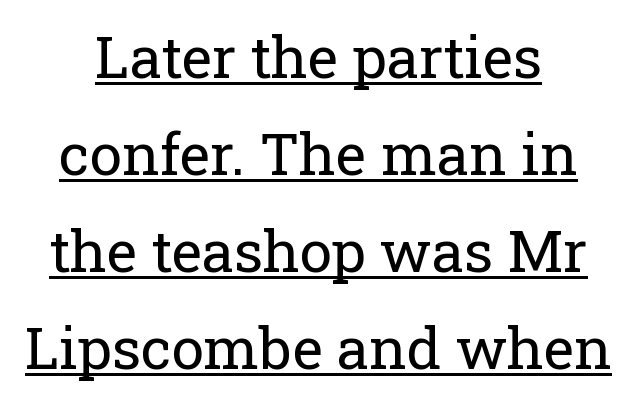
The image shows 58 px regular-weight serif type, upright; set centered, normal line spacing (1.67x), normal letter spacing, underlined; low stroke contrast and a medium x-height.
